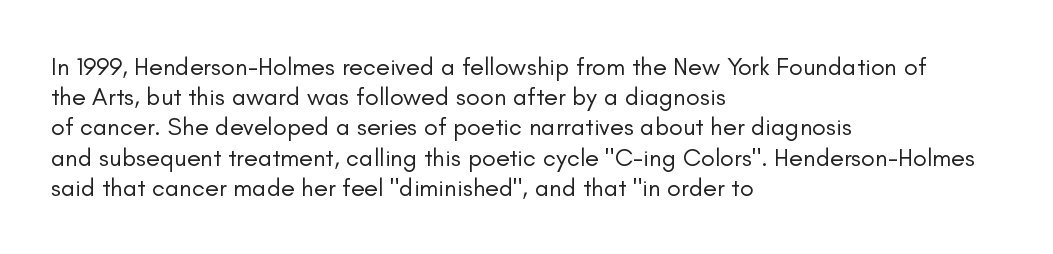
{"italic": "no", "bold": "no", "underline": "no", "align": "left", "line_spacing_ratio": 1.21, "letter_spacing": "normal", "letter_spacing_em": 0.0, "glyph_px": 25}
